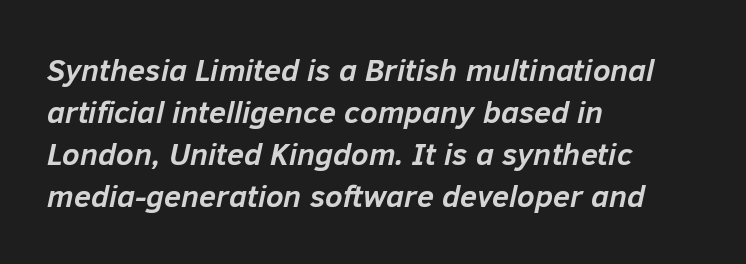
Would a proofreader flag this as italicized? Yes. Nothing unusual about the tracking: characters are spaced as the font intends. How heavy is the stroke? Heavy — this is a bold. Short and long lines alike share a common starting point at left.
